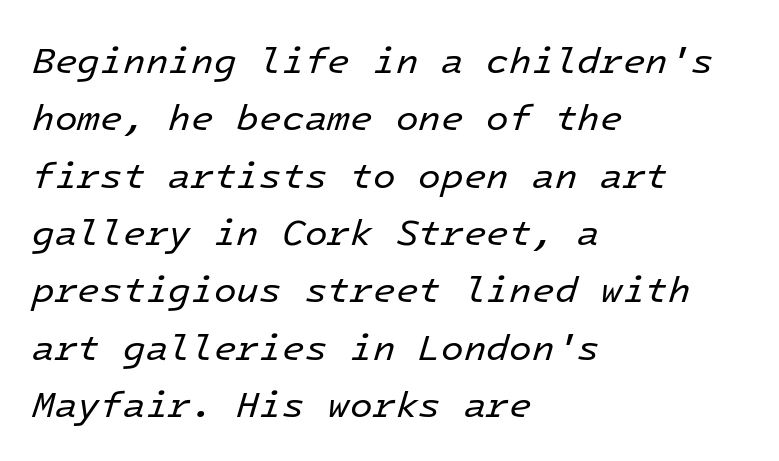
Q: Is the text bold? A: No.
Q: Is the text italic (slanted)? A: Yes, it leans right by about 16 degrees.
Q: Is the text underlined? A: No.
Q: How is the paragraph aligned? A: Left-aligned.
Q: Is the spacing between letters normal or unusually wide? A: Normal.
Q: Is the spacing between lines tight, normal or loose? A: Normal.
Q: Width (condensed, normal, or wide)? A: Normal.
Q: Stroke contrast? A: Low.
Q: x-height? A: Medium.
Q: Monospaced? A: Yes.
